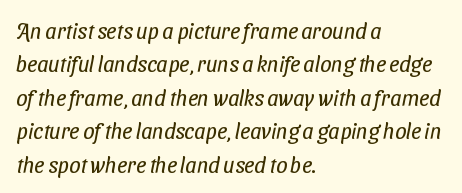
Q: Is the text bold? A: No.
Q: Is the text underlined? A: No.
Q: How is the paragraph aligned? A: Left-aligned.
Q: Is the spacing between letters normal or unusually wide? A: Normal.
Q: Is the spacing between lines tight, normal or loose? A: Normal.
